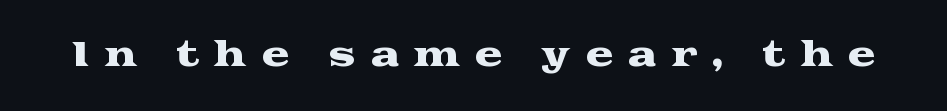
Is this a sans? No — the strokes have serifs. The type is letterspaced generously, with wide tracking. The gap between lines stays unmarked. The lettering stays uniformly vertical, giving the passage a roman look. The face used here is proportionally spaced, like ordinary book or web type.
